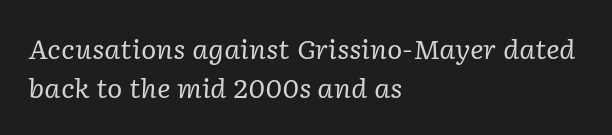
Q: Is the text bold? A: No.
Q: Is the text italic (slanted)? A: Yes, it leans right by about 2 degrees.
Q: Is the text underlined? A: No.
Q: How is the paragraph aligned? A: Left-aligned.
Q: Is the spacing between letters normal or unusually wide? A: Normal.
Q: Is the spacing between lines tight, normal or loose? A: Normal.
